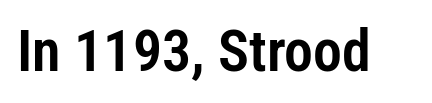
The specimen reads as upright at a glance. Words appear dense and cohesive because spacing is normal. A bare baseline throughout the passage. Proportional: the letters do not fall into vertical columns. A typesetter would label this face a sans.
